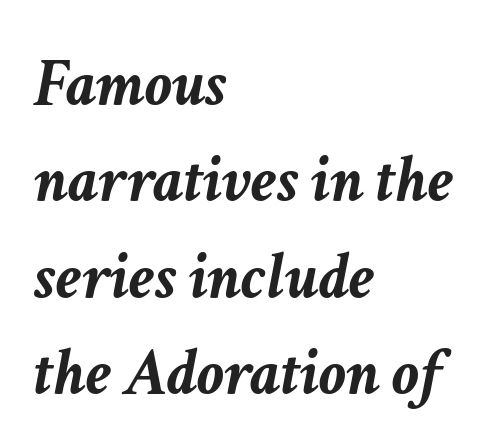
This sample has the flowing, uneven cadence of proportional lettering. Quick note: interline space is typical. Type without underlining. Line starts are locked; line ends wander. Students, note that the glyphs here touch the page at normal intervals.
